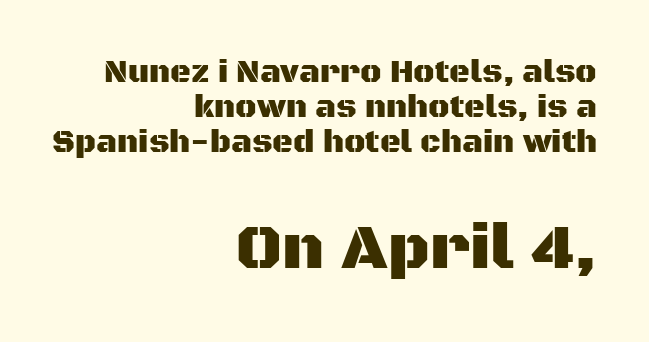
A sans-serif font was chosen for this passage. Every stem runs plumb, perpendicular to the baseline. Honestly, the letter spacing is just normal — you wouldn't notice it. Notice how the passage keeps a crisp vertical edge on the right only. Each letter keeps its own natural width here, so spacing adapts to shape.
